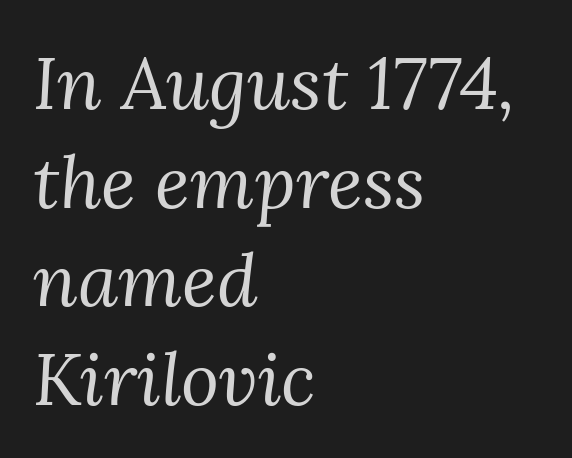
Q: Is the text bold? A: No.
Q: Is the text italic (slanted)? A: Yes, it leans right by about 3 degrees.
Q: Is the typeface a serif or a sans-serif typeface? A: Serif.
Q: Is the text underlined? A: No.
Q: How is the paragraph aligned? A: Left-aligned.
Q: Is the spacing between letters normal or unusually wide? A: Normal.
Q: Is the spacing between lines tight, normal or loose? A: Normal.
Q: Width (condensed, normal, or wide)? A: Normal.
Q: Stroke contrast? A: Medium.
Q: x-height? A: Medium.
Q: Monospaced? A: No.
